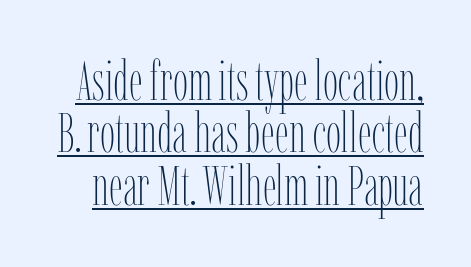
The image shows 54 px thin, condensed type, upright; set tight line spacing (0.97x), normal letter spacing, underlined; low stroke contrast and a medium x-height.
